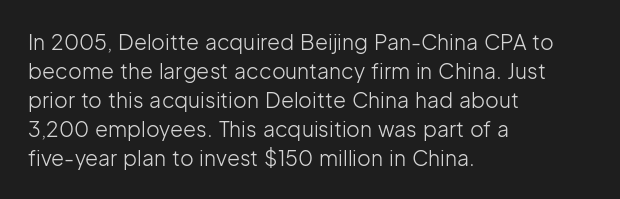
{"italic": "no", "bold": "no", "underline": "no", "align": "left", "line_spacing": "normal", "line_spacing_ratio": 1.38, "letter_spacing": "normal", "letter_spacing_em": 0.0, "glyph_px": 21}
